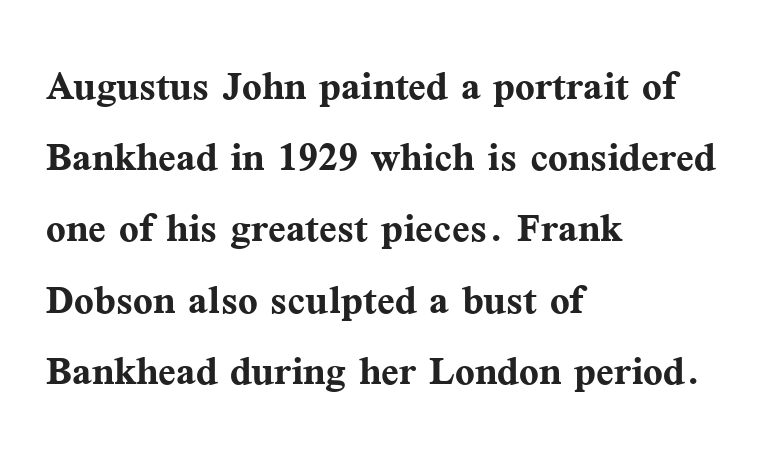
{"serif": "yes", "italic": "no", "bold": "yes", "weight": "semibold", "width": "normal", "stroke_contrast": "medium", "x_height": "medium", "monospaced": "no", "underline": "no", "align": "left", "line_spacing": "normal", "line_spacing_ratio": 1.37, "letter_spacing": "normal", "letter_spacing_em": 0.0, "glyph_px": 52}
